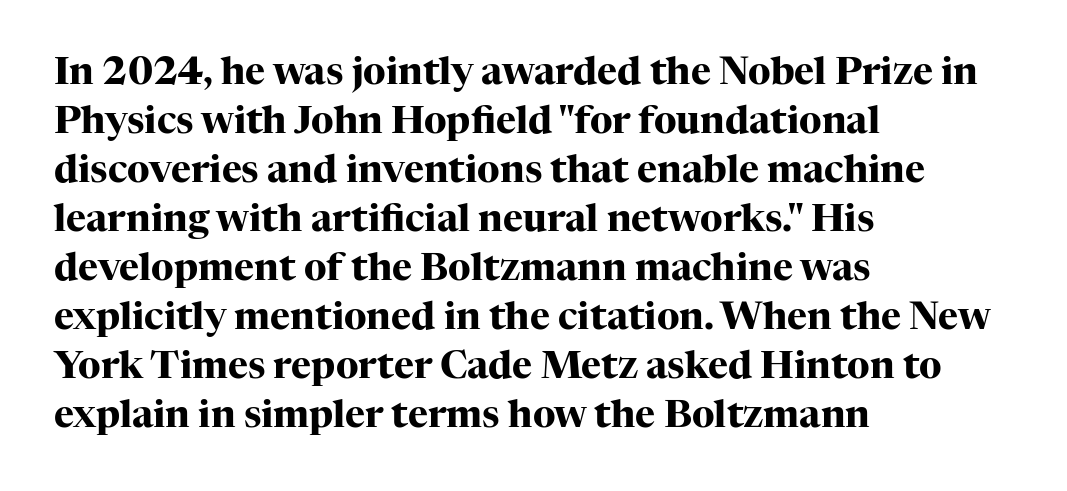
The image shows 38 px heavy serif type, upright; set left-aligned, normal line spacing (1.29x), normal letter spacing, not underlined; high stroke contrast and a medium x-height.
